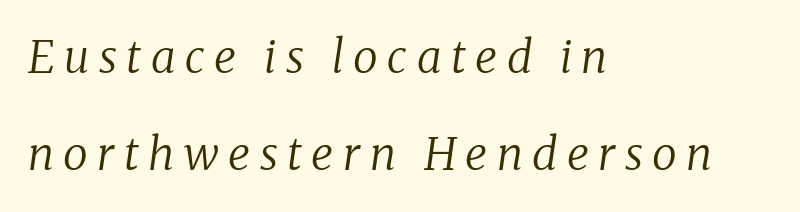
You can tell from the footed stems that serif type was used. Glyph-to-glyph distance is far greater than everyday printed text. One-word summary of the alignment: left. Tall strokes in this sample are angled rather than plumb. Proportional: the letters do not fall into vertical columns. Unmarked baselines from the first word to the last.
